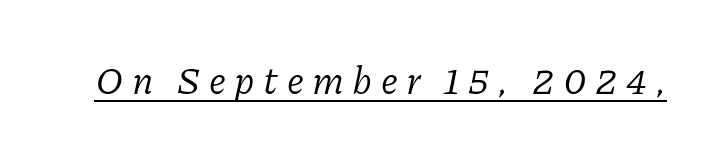
Q: Is the text bold? A: No.
Q: Is the text italic (slanted)? A: Yes, it leans right by about 11 degrees.
Q: Is the typeface a serif or a sans-serif typeface? A: Serif.
Q: Is the text underlined? A: Yes.
Q: Is the spacing between letters normal or unusually wide? A: Unusually wide.
Q: Width (condensed, normal, or wide)? A: Normal.
Q: Stroke contrast? A: Low.
Q: x-height? A: Medium.
Q: Monospaced? A: No.
